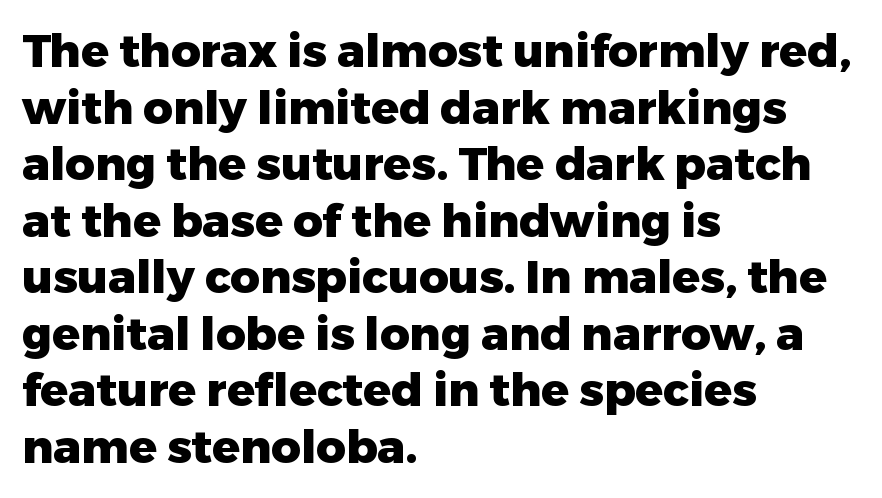
The strip under each line holds only bare page. Ascenders rise straight up at ninety degrees. Does the type have serifs? No, each stem ends abruptly. A dark, heavy texture on the line: the type is bold.
